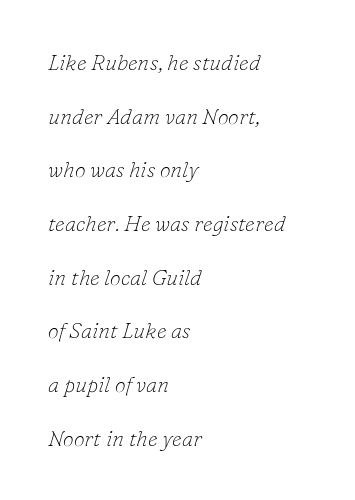
The image shows 22 px text type, italic (leaning right); set left-aligned, loose line spacing (2.44x), normal letter spacing, not underlined.
